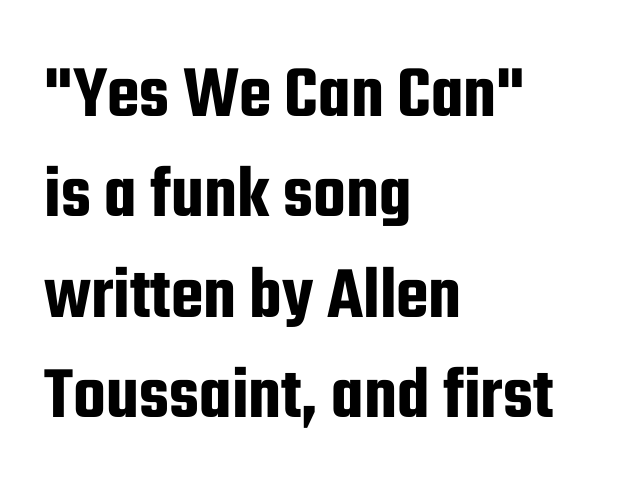
{"serif": "no", "italic": "no", "width": "condensed", "stroke_contrast": "low", "x_height": "medium", "monospaced": "no", "underline": "no", "align": "left", "line_spacing": "normal", "line_spacing_ratio": 1.34, "letter_spacing": "normal", "letter_spacing_em": 0.0, "glyph_px": 75}
